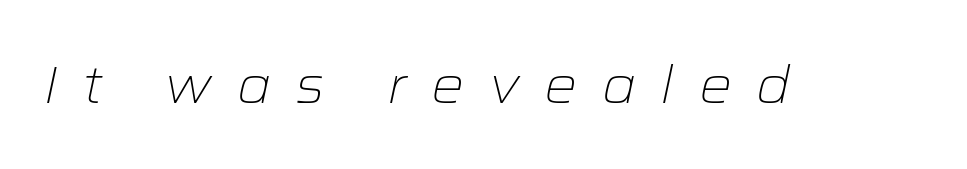
Bare-footed words on every line. Summary of weight: not heavy and not bold. Words appear elongated and porous because spacing is wide. The axis of the letterforms is tilted away from vertical.
